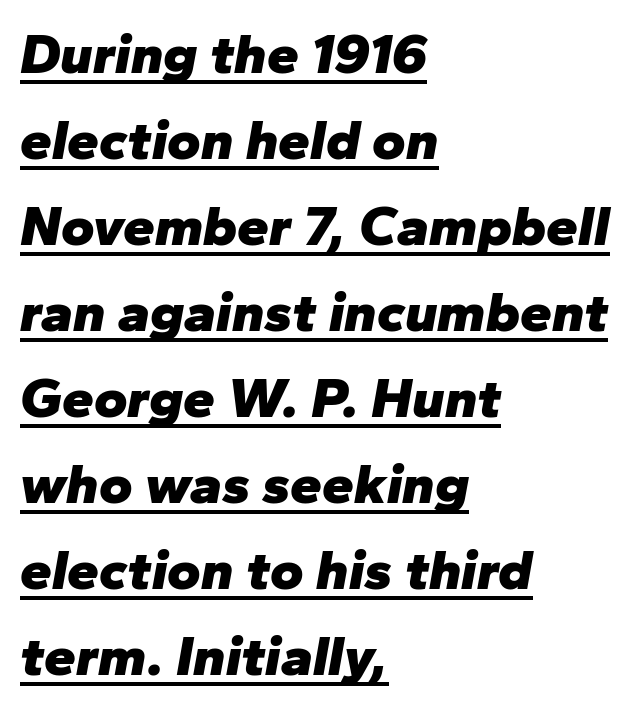
The image shows 57 px heavy type, italic (leaning right); set left-aligned, normal line spacing (1.51x), normal letter spacing, underlined; low stroke contrast and a medium x-height.
